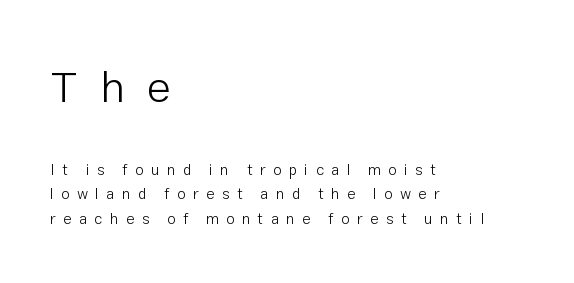
{"serif": "no", "italic": "no", "bold": "no", "weight": "light", "width": "normal", "stroke_contrast": "low", "x_height": "medium", "monospaced": "no", "underline": "no", "align": "left", "line_spacing": "normal", "line_spacing_ratio": 1.63, "letter_spacing": "wide", "letter_spacing_em": 0.5, "larger_block": "first", "size_ratio": 2.93, "glyph_px": 44}
